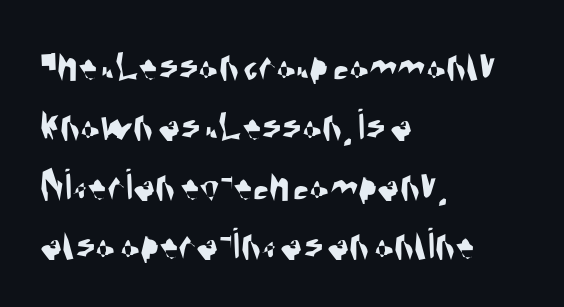
The image shows 46 px condensed sans-serif type; set left-aligned, normal line spacing (1.3x), normal letter spacing, not underlined; medium stroke contrast and a large x-height.
